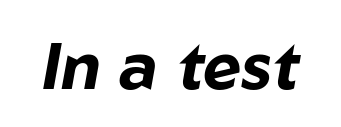
{"italic": "yes", "lean": "right", "slant_degrees": 10, "bold": "yes", "weight": "bold", "width": "normal", "stroke_contrast": "low", "x_height": "medium", "monospaced": "no", "underline": "no", "letter_spacing": "normal", "letter_spacing_em": 0.0, "glyph_px": 66}
